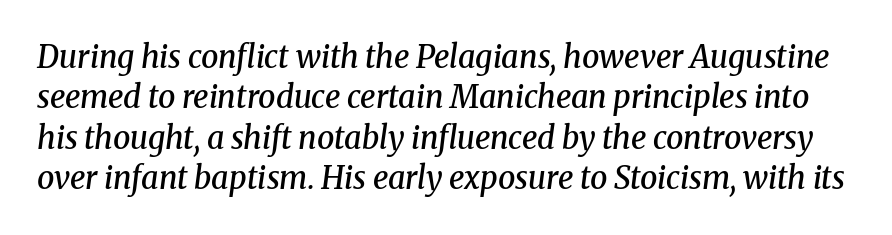
Students, this is semibold: more ink than regular, less than bold. Descender tails drop into unmarked territory. The gaps between neighbouring characters are ordinary and unremarkable. Here the designer chose a conventional face with non-uniform glyph widths.
